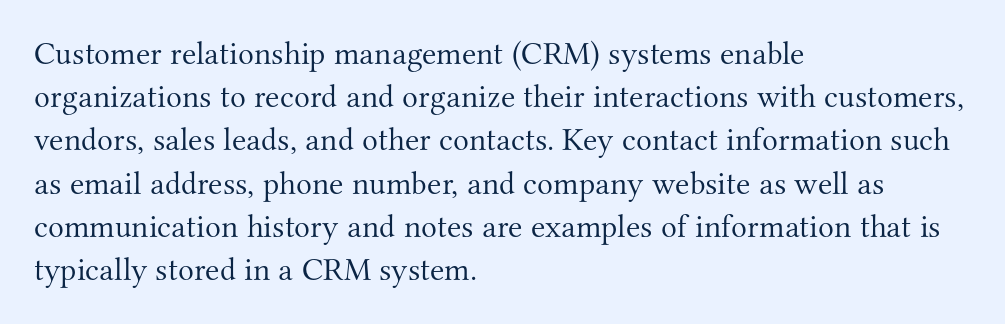
The font sits on the lighter half of the weight spectrum, regular included. The passage shown is typed in a proportional face where columns would drift. The horizontal fit of the characters is conventional and even. The passage shown is not underscored anywhere. The type family on display is of the serif kind. The axis of the letterforms is exactly vertical.
